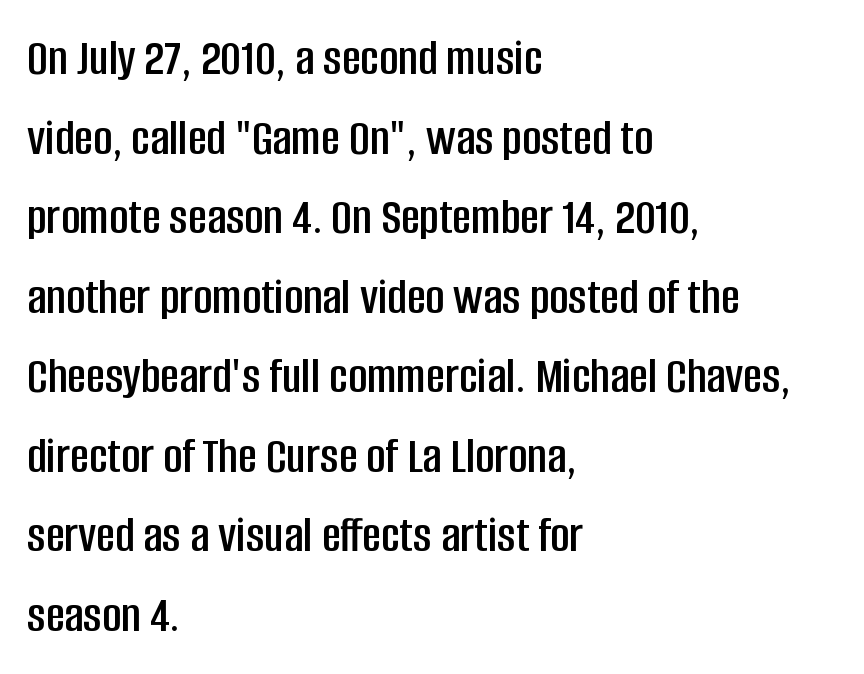
The gaps between neighbouring characters are ordinary and unremarkable. The font's upright variant was chosen for this text. Vertical spacing — default. The typeface chosen for these lines omits serifs. Looks like regular typesetting: each glyph gets only the width it needs. Letters rest on an invisible, unmarked baseline.
